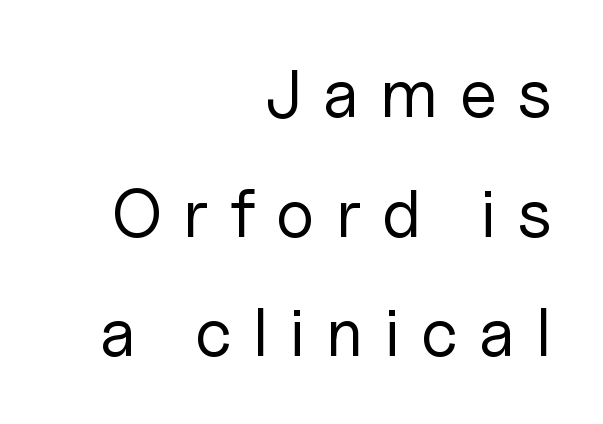
Q: Is the text bold? A: No.
Q: Is the text italic (slanted)? A: No, it is upright.
Q: Is the typeface a serif or a sans-serif typeface? A: Sans-serif.
Q: Is the text underlined? A: No.
Q: How is the paragraph aligned? A: Right-aligned.
Q: Is the spacing between letters normal or unusually wide? A: Unusually wide.
Q: Width (condensed, normal, or wide)? A: Normal.
Q: Stroke contrast? A: Low.
Q: x-height? A: Medium.
Q: Monospaced? A: No.
